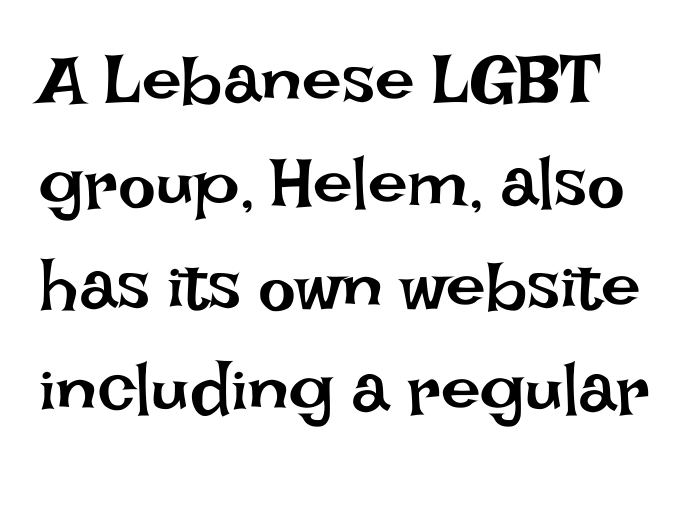
Nope, not italic — everything's standing straight. One glance says typical: line gaps are just what's usual. Character widths vary here, with narrow letters taking less room than wide ones. Letters have the restrained weight of plain body copy at most.
